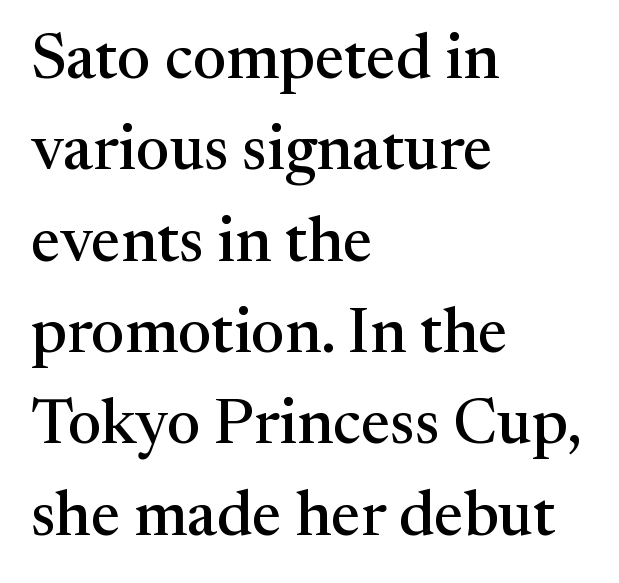
{"serif": "yes", "italic": "no", "width": "normal", "stroke_contrast": "medium", "x_height": "medium", "monospaced": "no", "underline": "no", "align": "left", "line_spacing": "normal", "line_spacing_ratio": 1.45, "letter_spacing": "normal", "letter_spacing_em": 0.0, "glyph_px": 63}
